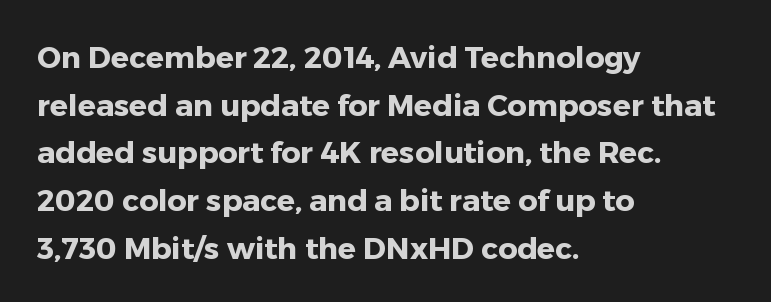
Q: Is the text bold? A: Yes.
Q: Is the text italic (slanted)? A: No, it is upright.
Q: Is the typeface a serif or a sans-serif typeface? A: Sans-serif.
Q: Is the text underlined? A: No.
Q: How is the paragraph aligned? A: Left-aligned.
Q: Is the spacing between letters normal or unusually wide? A: Normal.
Q: Is the spacing between lines tight, normal or loose? A: Normal.
Q: Width (condensed, normal, or wide)? A: Normal.
Q: Stroke contrast? A: Low.
Q: x-height? A: Medium.
Q: Monospaced? A: No.
